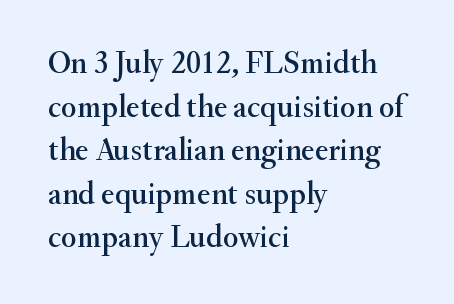
The image shows 32 px serif type, upright; set left-aligned, normal line spacing (1.36x), normal letter spacing, not underlined; medium stroke contrast and a small x-height.
